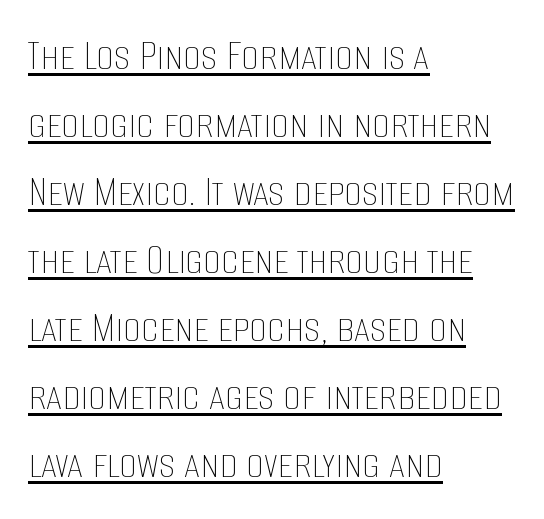
The image shows 45 px thin, condensed type, upright; set left-aligned, normal line spacing (1.51x), normal letter spacing, underlined; low stroke contrast and a large x-height.
